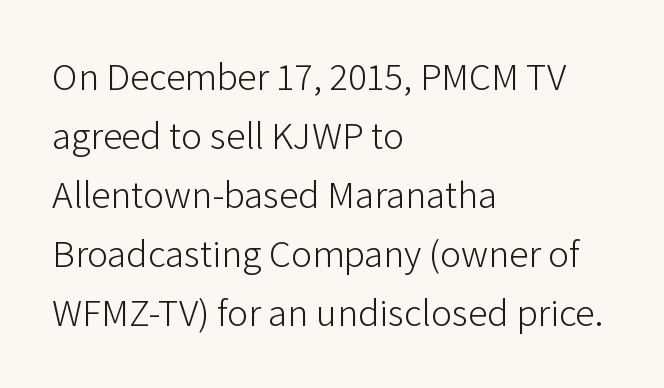
{"serif": "no", "italic": "no", "bold": "no", "weight": "light", "width": "normal", "stroke_contrast": "low", "x_height": "medium", "monospaced": "no", "underline": "no", "align": "left", "line_spacing": "normal", "line_spacing_ratio": 1.51, "letter_spacing": "normal", "letter_spacing_em": 0.0, "glyph_px": 39}
